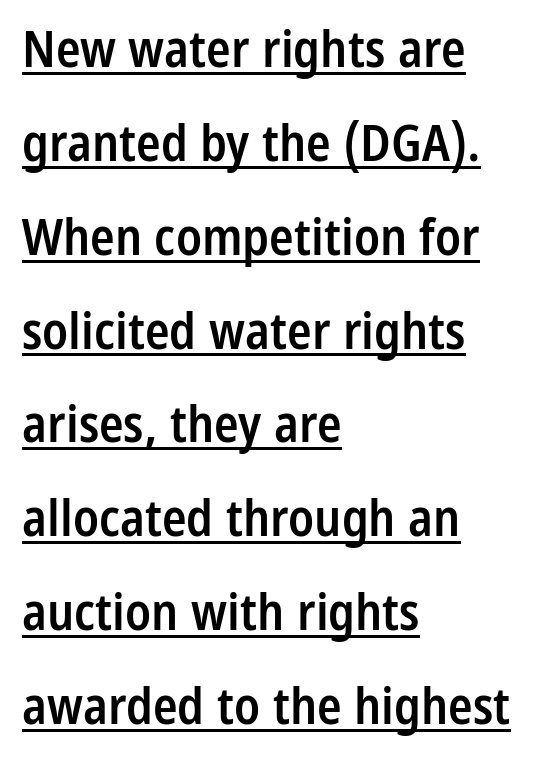
{"serif": "no", "italic": "no", "bold": "semi", "weight": "semibold", "width": "condensed", "stroke_contrast": "low", "x_height": "medium", "monospaced": "no", "underline": "yes", "align": "left", "line_spacing_ratio": 1.84, "letter_spacing": "normal", "letter_spacing_em": 0.0, "glyph_px": 51}
